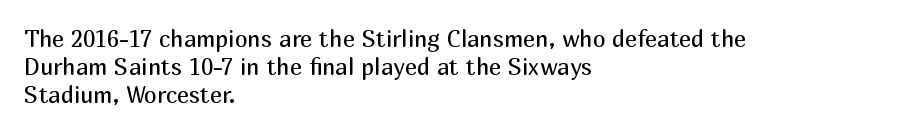
Q: Is the text bold? A: No.
Q: Is the text italic (slanted)? A: No, it is upright.
Q: Is the text underlined? A: No.
Q: How is the paragraph aligned? A: Left-aligned.
Q: Is the spacing between letters normal or unusually wide? A: Normal.
